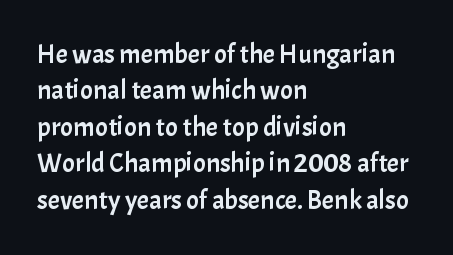
{"italic": "no", "underline": "no", "align": "left", "line_spacing": "normal", "line_spacing_ratio": 1.35, "letter_spacing": "normal", "letter_spacing_em": 0.0, "glyph_px": 27}
